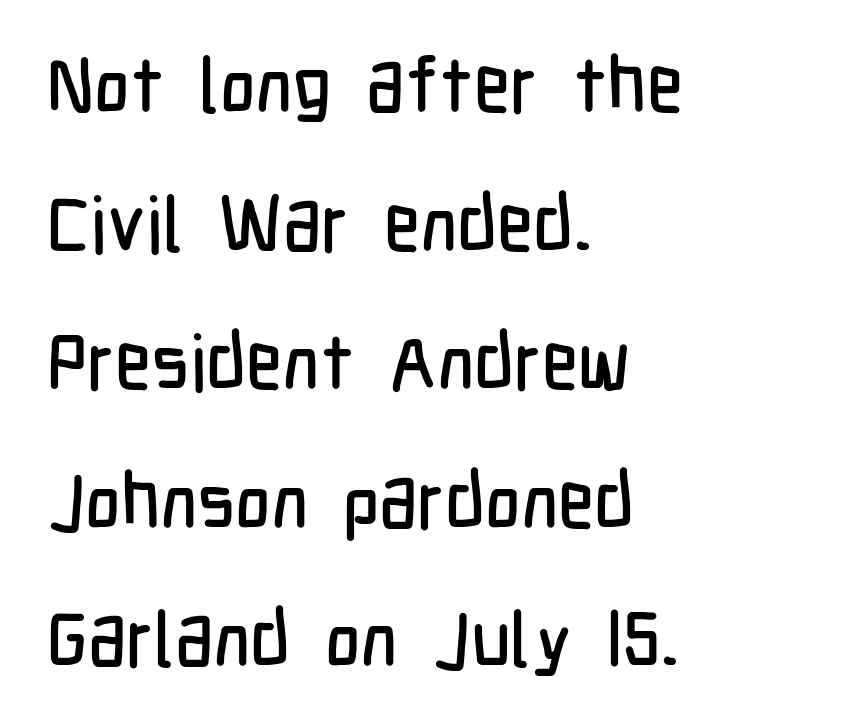
Q: Is the text italic (slanted)? A: No, it is upright.
Q: Is the typeface a serif or a sans-serif typeface? A: Sans-serif.
Q: Is the text underlined? A: No.
Q: How is the paragraph aligned? A: Left-aligned.
Q: Is the spacing between letters normal or unusually wide? A: Normal.
Q: Width (condensed, normal, or wide)? A: Condensed.
Q: Stroke contrast? A: Low.
Q: x-height? A: Medium.
Q: Monospaced? A: No.
